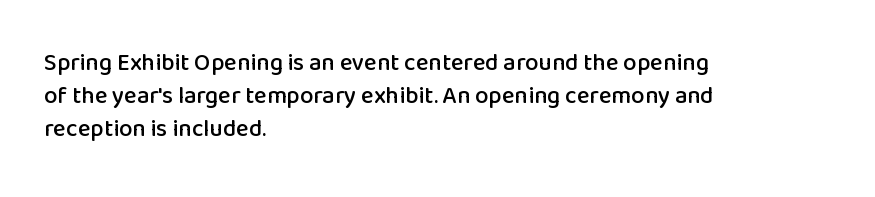
The lines are quadded left. Does extra space separate the letters? No, they use regular spacing. Tall strokes in this sample are plumb rather than angled. Notice how descenders clear the ascenders below comfortably — that's standard leading. This rendering features lettering with no underline.
